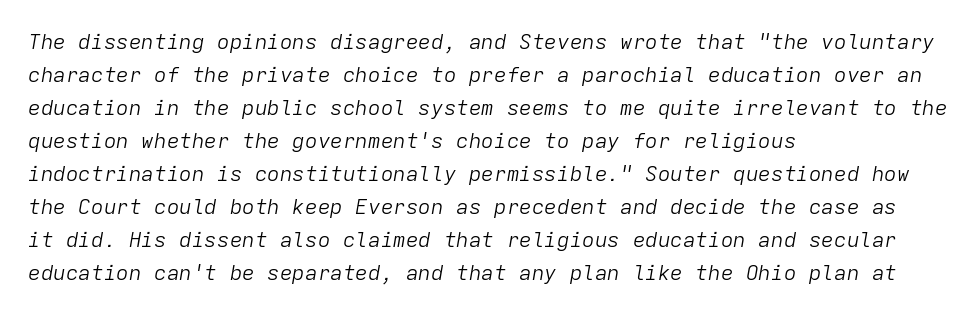
Q: Is the text bold? A: No.
Q: Is the text italic (slanted)? A: Yes, it leans right by about 9 degrees.
Q: Is the text underlined? A: No.
Q: How is the paragraph aligned? A: Left-aligned.
Q: Is the spacing between letters normal or unusually wide? A: Normal.
Q: Is the spacing between lines tight, normal or loose? A: Normal.
